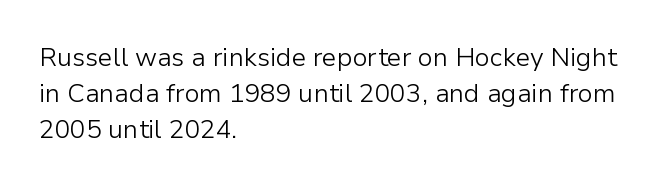
Teacher's note: observe the even left margin — that is flush-left alignment. Students, note that the glyphs here touch the page at normal intervals. Do the letters lean? They stand straight. Descenders hang freely into open space. Stem width sits at or under what a default text font uses.
